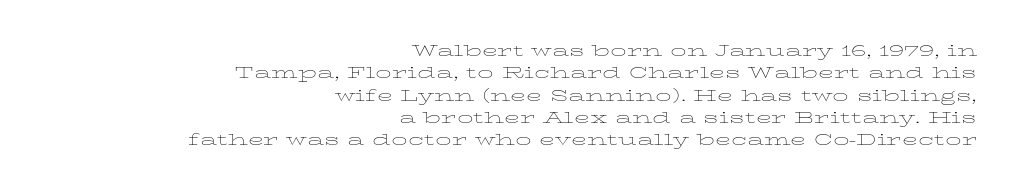
The image shows 21 px text type, upright; set right-aligned, tight line spacing (1.06x), normal letter spacing, not underlined.
